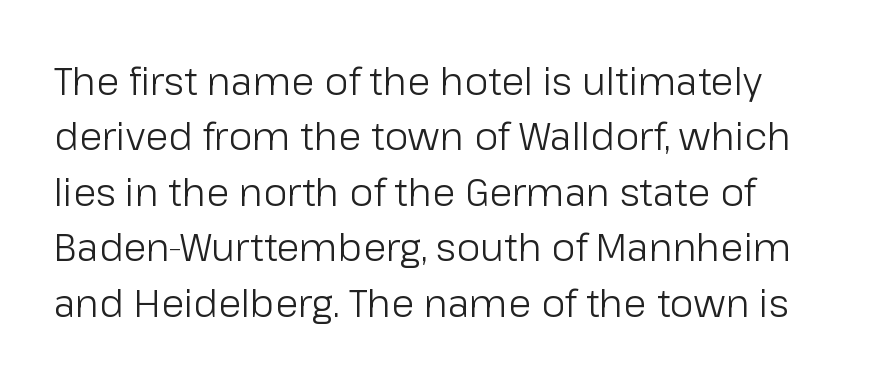
Words float on clear page, feet unadorned. Note: no serifs on the glyphs. Posture: straight, roman, zero tilt. The letters sit at their default tracking, neither squeezed nor spread. These glyphs show unthickened strokes, regular width or finer.
